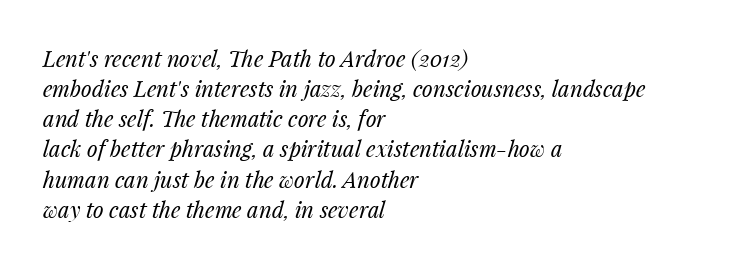
The image shows 22 px text type, italic (leaning right); set left-aligned, normal line spacing (1.37x), normal letter spacing, not underlined.
